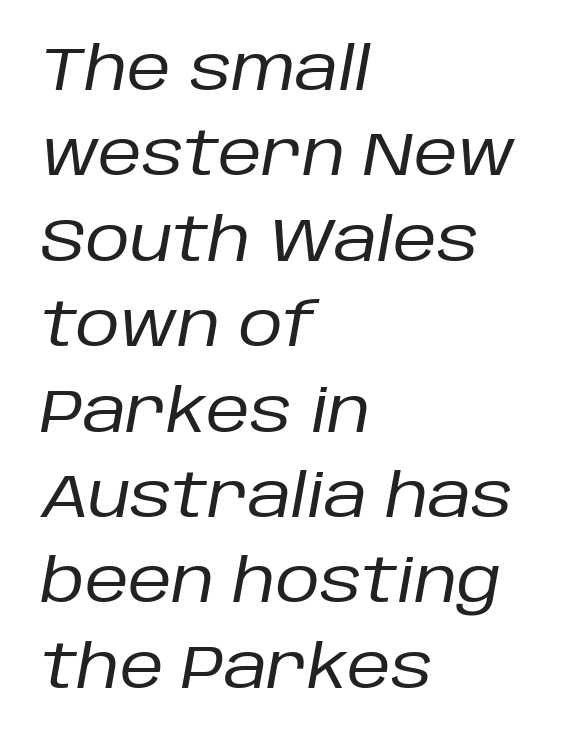
Q: Is the text bold? A: No.
Q: Is the text italic (slanted)? A: Yes, it leans right by about 10 degrees.
Q: Is the text underlined? A: No.
Q: How is the paragraph aligned? A: Left-aligned.
Q: Is the spacing between letters normal or unusually wide? A: Normal.
Q: Is the spacing between lines tight, normal or loose? A: Normal.
Q: Width (condensed, normal, or wide)? A: Normal.
Q: Stroke contrast? A: Low.
Q: x-height? A: Large.
Q: Monospaced? A: No.
